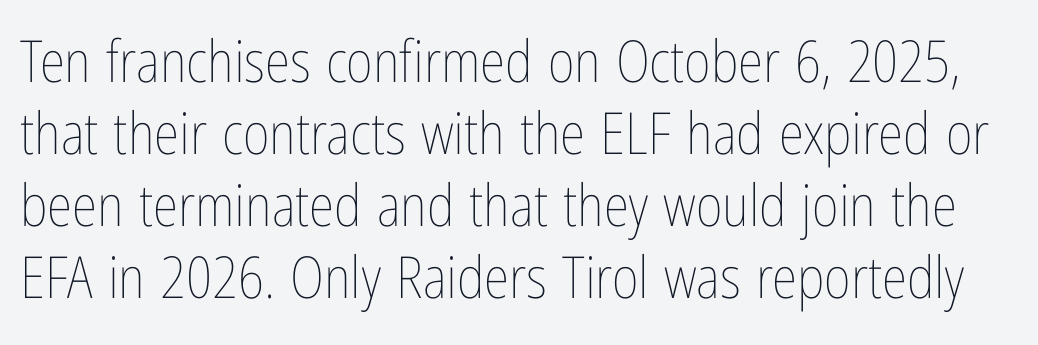
The image shows 58 px thin, condensed type, upright; set line spacing 1.24x, normal letter spacing, not underlined; low stroke contrast and a medium x-height.
